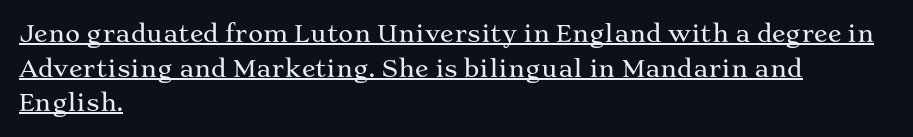
The image shows 23 px text type, upright; set left-aligned, normal line spacing (1.51x), normal letter spacing, underlined.
